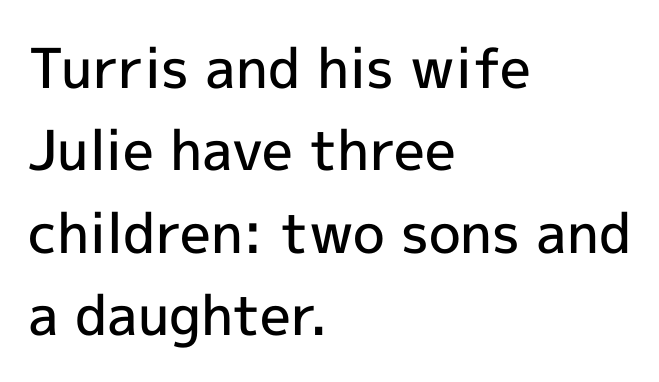
Look at the tracking — it's just the regular setting, nothing added. Proportional: the letters do not fall into vertical columns. The rendering shows plain stroke endings on the letterforms — a sans-serif design. This sample uses an upright cut, with every glyph sitting square on the baseline. A clean baseline with only descenders dipping below it.
